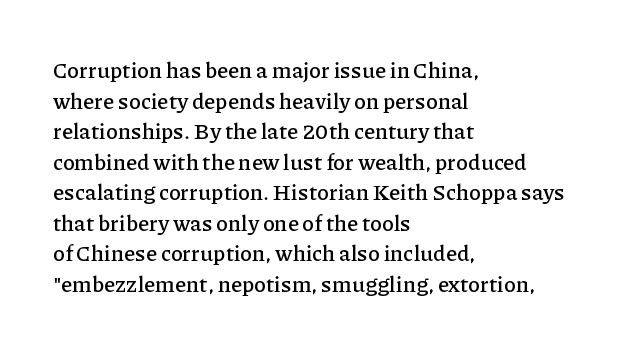
Q: Is the text italic (slanted)? A: No, it is upright.
Q: Is the text underlined? A: No.
Q: How is the paragraph aligned? A: Left-aligned.
Q: Is the spacing between letters normal or unusually wide? A: Normal.
Q: Is the spacing between lines tight, normal or loose? A: Normal.
